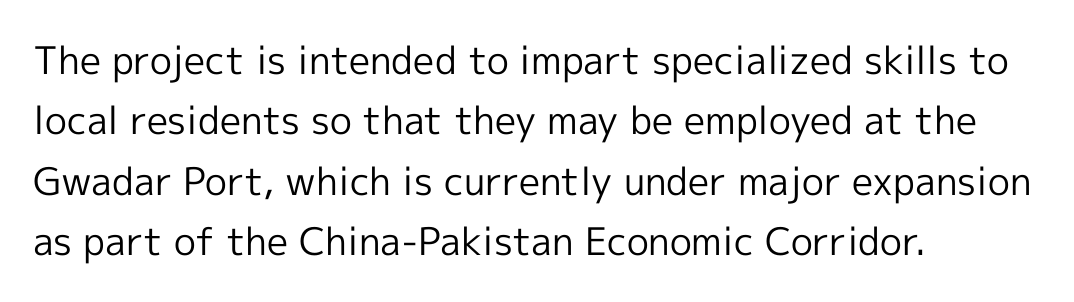
The image shows 38 px regular-weight sans-serif type, upright; set left-aligned, normal line spacing (1.59x), normal letter spacing, not underlined; a medium x-height.
